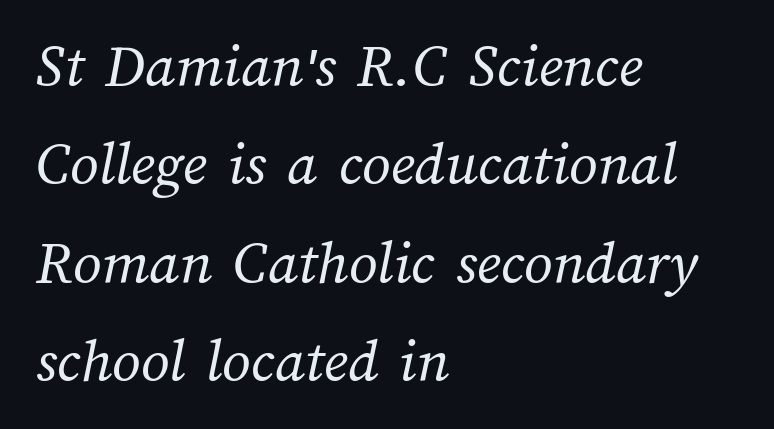
The image shows 63 px regular-weight type; set left-aligned, normal line spacing (1.56x), normal letter spacing, not underlined; medium stroke contrast and a medium x-height.
